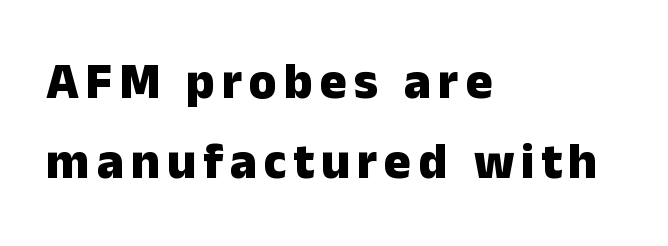
{"serif": "no", "italic": "no", "bold": "yes", "weight": "heavy", "width": "normal", "stroke_contrast": "low", "x_height": "medium", "monospaced": "no", "underline": "no", "align": "left", "line_spacing": "normal", "line_spacing_ratio": 1.56, "glyph_px": 51}
